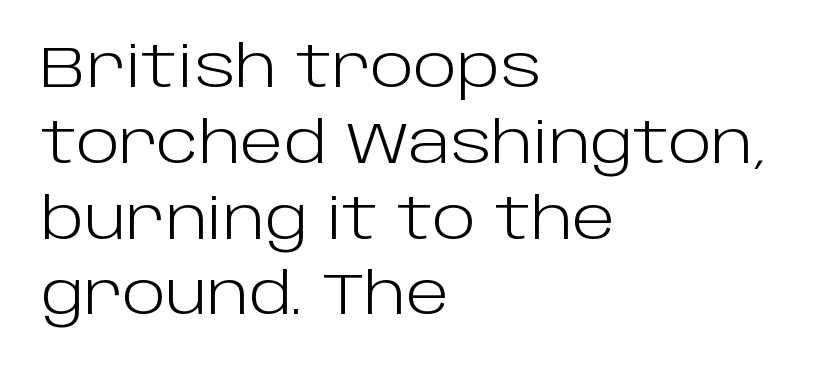
The strokes are not fattened; the text isn't bold. In terms of letterspacing, this is plain default setting. This is sans-serif lettering, the kind often seen on screens and signage. One glance says typical: line gaps are just what's usual. Character widths vary here, with narrow letters taking less room than wide ones.
